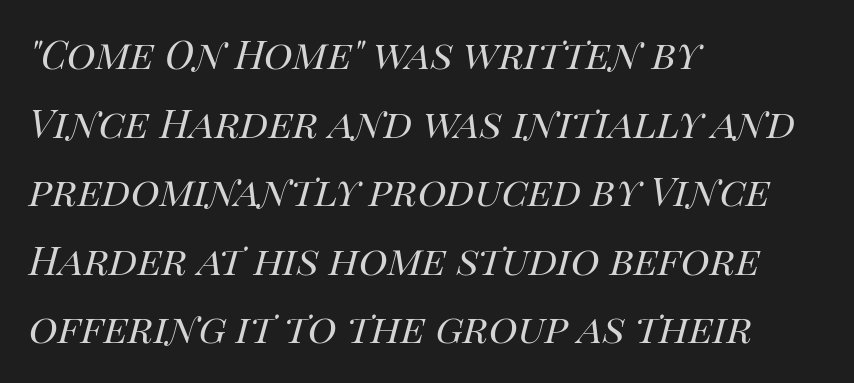
{"italic": "yes", "lean": "right", "slant_degrees": 14, "bold": "no", "weight": "regular", "width": "normal", "stroke_contrast": "high", "x_height": "large", "monospaced": "no", "underline": "no", "align": "left", "line_spacing": "normal", "line_spacing_ratio": 1.4, "letter_spacing": "normal", "letter_spacing_em": 0.0, "glyph_px": 49}
